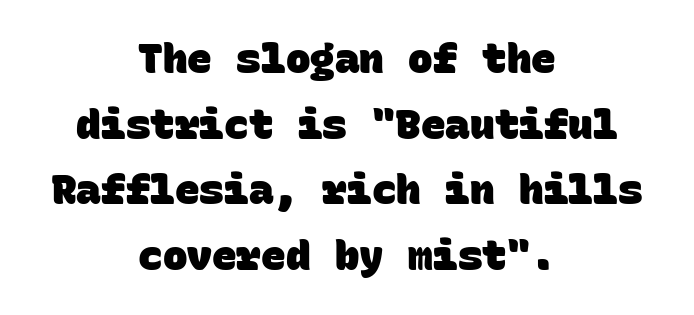
Think of a typewriter: that constant character pitch is what you see here. Pretty heavy lettering here — definitely bold. The paragraph has two soft edges and a firm central axis. Is the letter spacing exaggerated? No — it looks like the ordinary default. Letters rest on an invisible, unmarked baseline.
